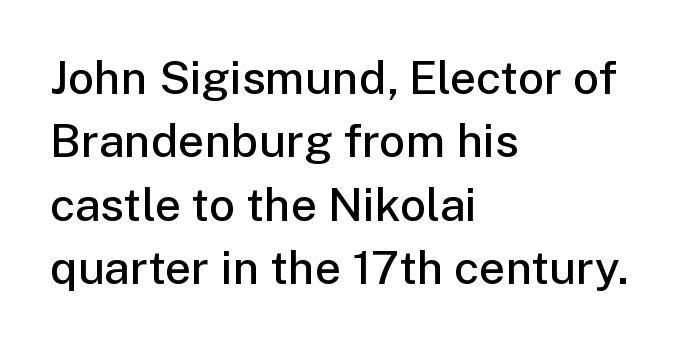
No extra tracking has been applied to these lines. Glance below the letters and you will spot only blank space. A typesetter would call this leading conventional body-copy spacing. Rendered with straight, roman letterforms. Visually the block forms a straight wall on the left and a jagged coastline on the right.
